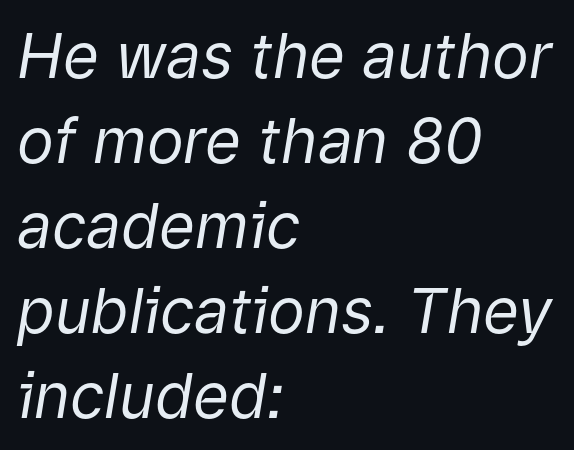
{"italic": "yes", "lean": "right", "slant_degrees": 9, "bold": "no", "weight": "regular", "width": "normal", "stroke_contrast": "low", "x_height": "medium", "monospaced": "no", "underline": "no", "align": "left", "line_spacing": "normal", "line_spacing_ratio": 1.37, "letter_spacing": "normal", "letter_spacing_em": 0.0, "glyph_px": 62}
